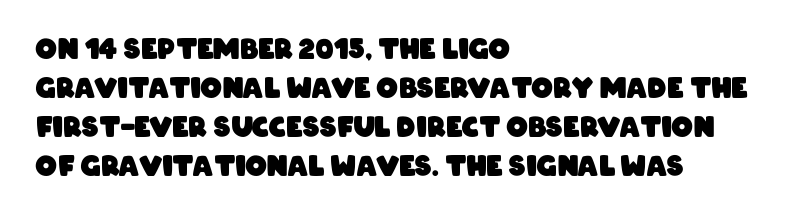
Q: Is the text bold? A: Yes.
Q: Is the text underlined? A: No.
Q: How is the paragraph aligned? A: Left-aligned.
Q: Is the spacing between letters normal or unusually wide? A: Normal.
Q: Is the spacing between lines tight, normal or loose? A: Normal.
